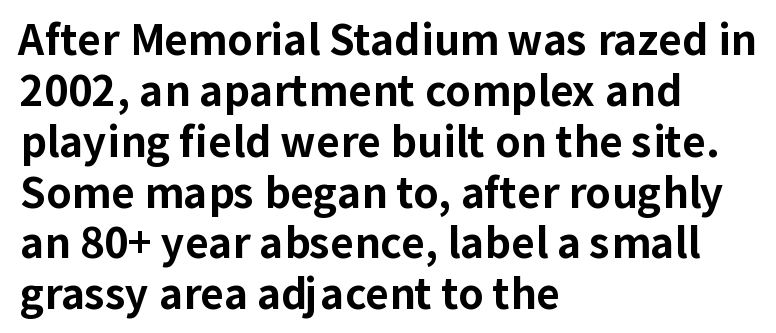
{"serif": "no", "italic": "no", "bold": "yes", "weight": "bold", "width": "normal", "stroke_contrast": "low", "x_height": "medium", "monospaced": "no", "underline": "no", "align": "left", "line_spacing_ratio": 1.24, "letter_spacing": "normal", "letter_spacing_em": 0.0, "glyph_px": 41}
